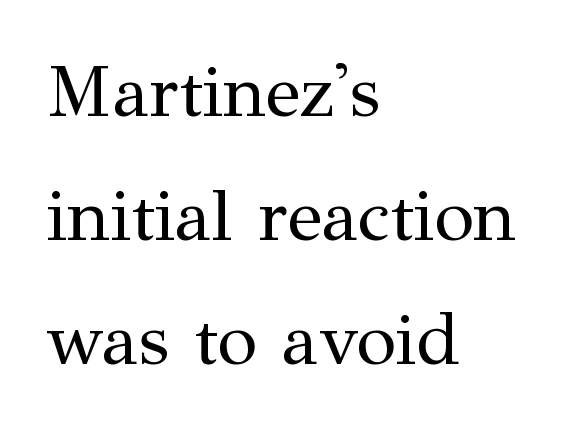
The image shows 73 px regular-weight serif type, upright; set left-aligned, normal line spacing (1.7x), normal letter spacing, not underlined; medium stroke contrast and a medium x-height.
